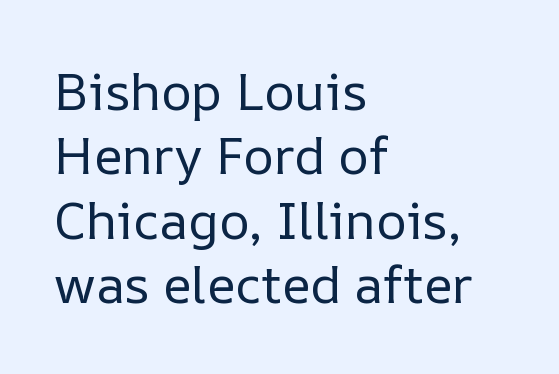
{"italic": "no", "bold": "no", "weight": "regular", "width": "normal", "stroke_contrast": "low", "x_height": "medium", "monospaced": "no", "underline": "no", "align": "left", "line_spacing_ratio": 1.24, "letter_spacing": "normal", "letter_spacing_em": 0.0, "glyph_px": 52}
